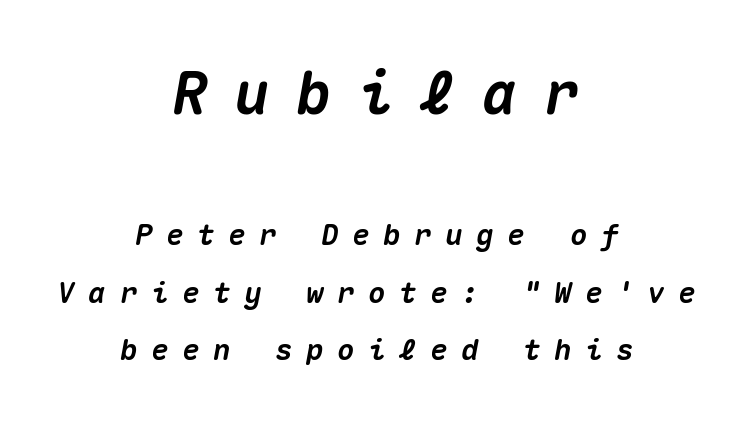
{"italic": "yes", "lean": "right", "slant_degrees": 10, "bold": "yes", "weight": "heavy", "width": "normal", "stroke_contrast": "medium", "x_height": "medium", "monospaced": "yes", "underline": "no", "align": "center", "line_spacing": "loose", "line_spacing_ratio": 1.98, "letter_spacing": "wide", "letter_spacing_em": 0.47, "larger_block": "first", "size_ratio": 2.0, "glyph_px": 58}
